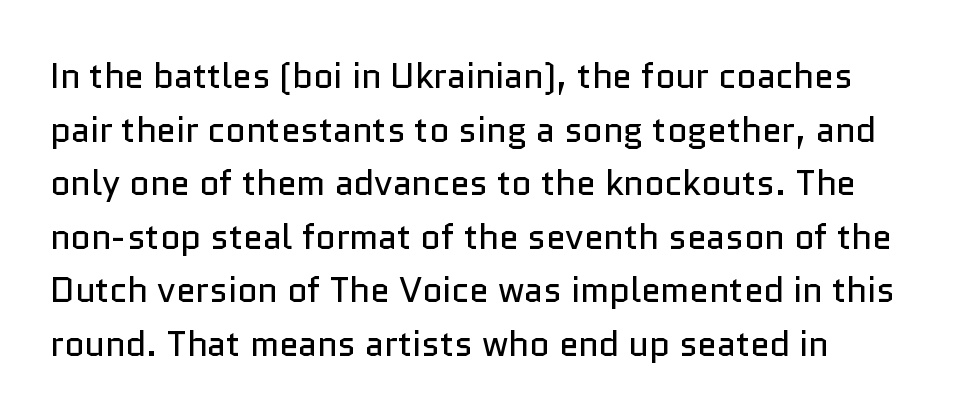
Q: Is the text bold? A: No.
Q: Is the text italic (slanted)? A: No, it is upright.
Q: Is the typeface a serif or a sans-serif typeface? A: Sans-serif.
Q: Is the text underlined? A: No.
Q: Is the spacing between letters normal or unusually wide? A: Normal.
Q: Is the spacing between lines tight, normal or loose? A: Normal.
Q: Width (condensed, normal, or wide)? A: Normal.
Q: Stroke contrast? A: Low.
Q: x-height? A: Medium.
Q: Monospaced? A: No.
